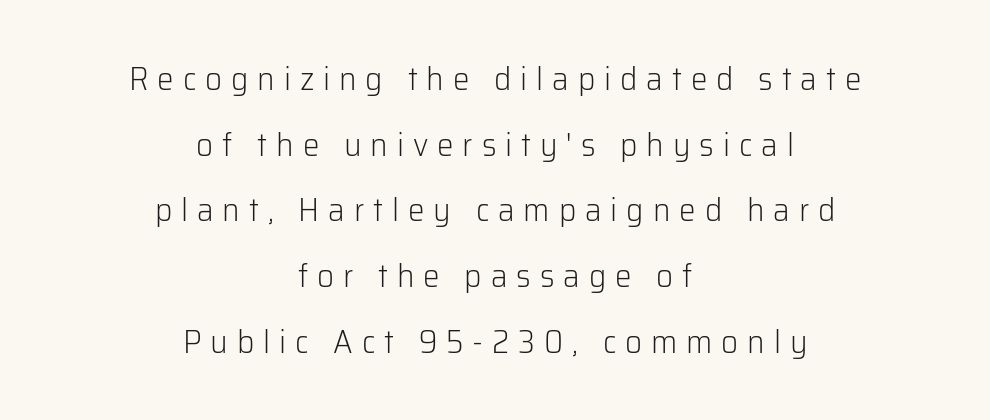
{"serif": "no", "italic": "no", "bold": "no", "weight": "light", "width": "normal", "stroke_contrast": "low", "x_height": "medium", "monospaced": "no", "underline": "no", "align": "center", "line_spacing": "loose", "line_spacing_ratio": 1.99, "letter_spacing": "wide", "letter_spacing_em": 0.27, "glyph_px": 33}
